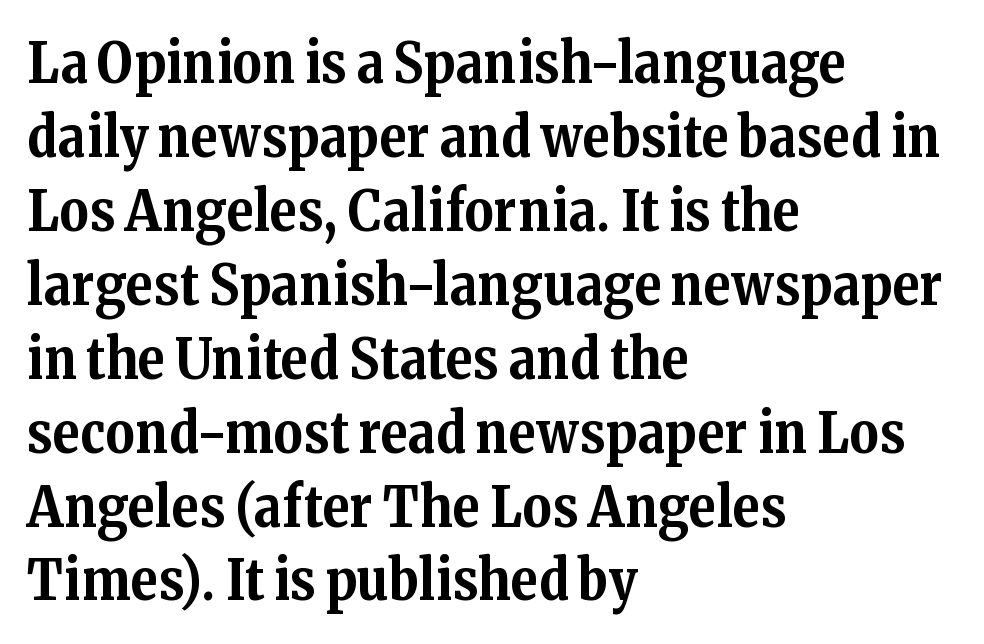
Q: Is the text bold? A: Yes.
Q: Is the text italic (slanted)? A: No, it is upright.
Q: Is the typeface a serif or a sans-serif typeface? A: Serif.
Q: Is the text underlined? A: No.
Q: How is the paragraph aligned? A: Left-aligned.
Q: Is the spacing between letters normal or unusually wide? A: Normal.
Q: Is the spacing between lines tight, normal or loose? A: Normal.
Q: Width (condensed, normal, or wide)? A: Normal.
Q: Stroke contrast? A: Medium.
Q: x-height? A: Medium.
Q: Monospaced? A: No.
